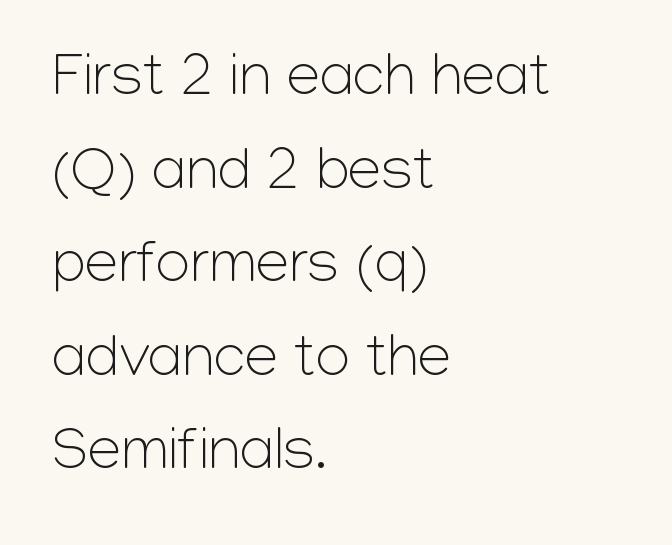
Descender tails drop into unmarked territory. Glyph-to-glyph distance matches everyday printed text. It's the straight-up-and-down kind of type. Line starts are locked; line ends wander. Line spacing here is normal. The type family on display is of the sans-serif kind.
